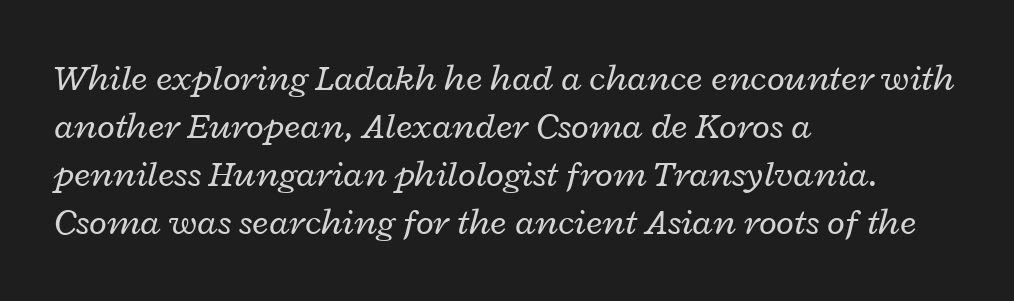
{"italic": "yes", "lean": "right", "slant_degrees": 12, "bold": "no", "weight": "regular", "width": "wide", "stroke_contrast": "low", "x_height": "medium", "monospaced": "no", "underline": "no", "align": "left", "line_spacing": "normal", "line_spacing_ratio": 1.3, "letter_spacing": "normal", "letter_spacing_em": 0.0, "glyph_px": 37}
